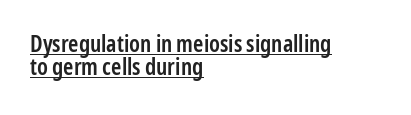
{"italic": "no", "bold": "semi", "underline": "yes", "align": "left", "line_spacing": "tight", "line_spacing_ratio": 1.0, "letter_spacing": "normal", "letter_spacing_em": 0.0, "glyph_px": 23}
